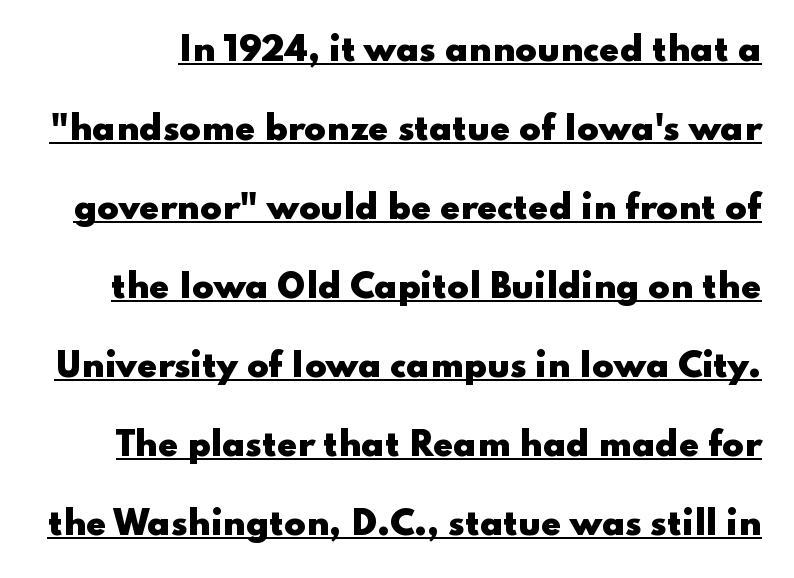
{"serif": "no", "italic": "no", "bold": "yes", "weight": "heavy", "width": "wide", "stroke_contrast": "low", "x_height": "small", "monospaced": "no", "underline": "yes", "line_spacing": "loose", "line_spacing_ratio": 2.47, "letter_spacing": "normal", "letter_spacing_em": 0.0, "glyph_px": 32}
